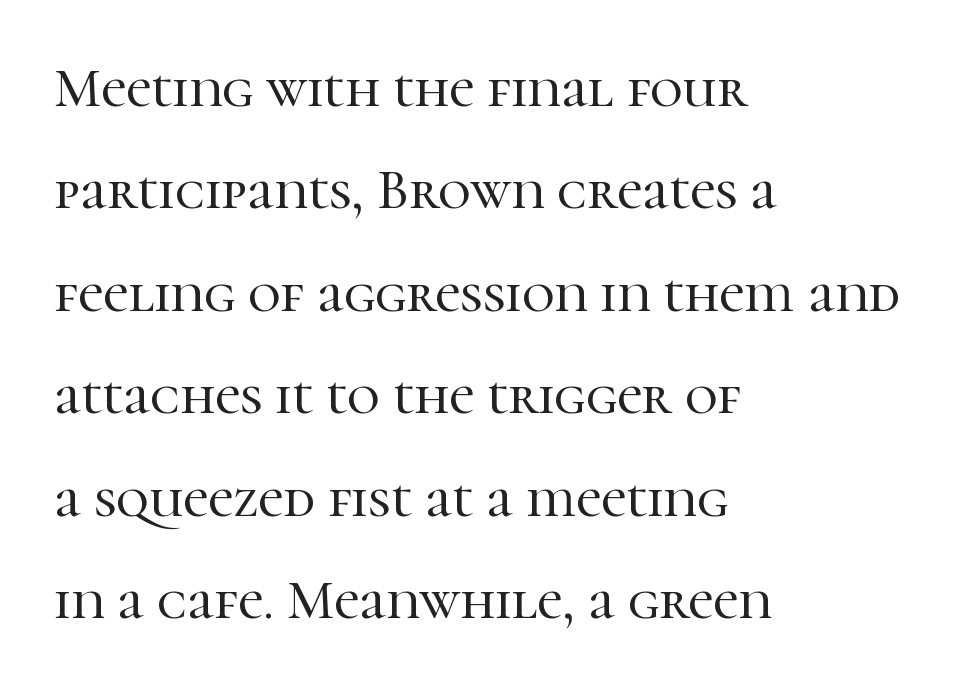
Q: Is the text italic (slanted)? A: No, it is upright.
Q: Is the typeface a serif or a sans-serif typeface? A: Serif.
Q: Is the text underlined? A: No.
Q: How is the paragraph aligned? A: Left-aligned.
Q: Is the spacing between letters normal or unusually wide? A: Normal.
Q: Width (condensed, normal, or wide)? A: Normal.
Q: Stroke contrast? A: High.
Q: x-height? A: Medium.
Q: Monospaced? A: No.
